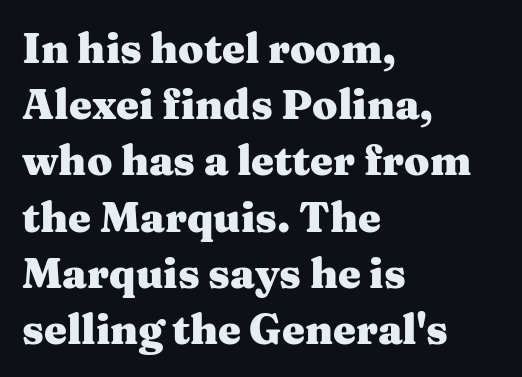
Q: Is the text bold? A: Yes.
Q: Is the text italic (slanted)? A: No, it is upright.
Q: Is the typeface a serif or a sans-serif typeface? A: Serif.
Q: Is the text underlined? A: No.
Q: How is the paragraph aligned? A: Left-aligned.
Q: Is the spacing between letters normal or unusually wide? A: Normal.
Q: Is the spacing between lines tight, normal or loose? A: Normal.
Q: Width (condensed, normal, or wide)? A: Wide.
Q: Stroke contrast? A: Medium.
Q: x-height? A: Medium.
Q: Monospaced? A: No.
